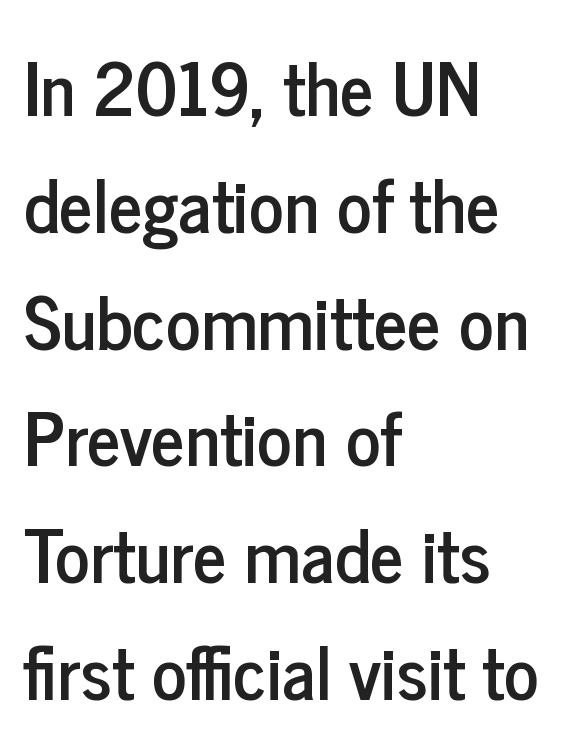
Q: Is the text italic (slanted)? A: No, it is upright.
Q: Is the typeface a serif or a sans-serif typeface? A: Sans-serif.
Q: Is the text underlined? A: No.
Q: How is the paragraph aligned? A: Left-aligned.
Q: Is the spacing between letters normal or unusually wide? A: Normal.
Q: Is the spacing between lines tight, normal or loose? A: Normal.
Q: Width (condensed, normal, or wide)? A: Condensed.
Q: Stroke contrast? A: Low.
Q: x-height? A: Medium.
Q: Monospaced? A: No.
